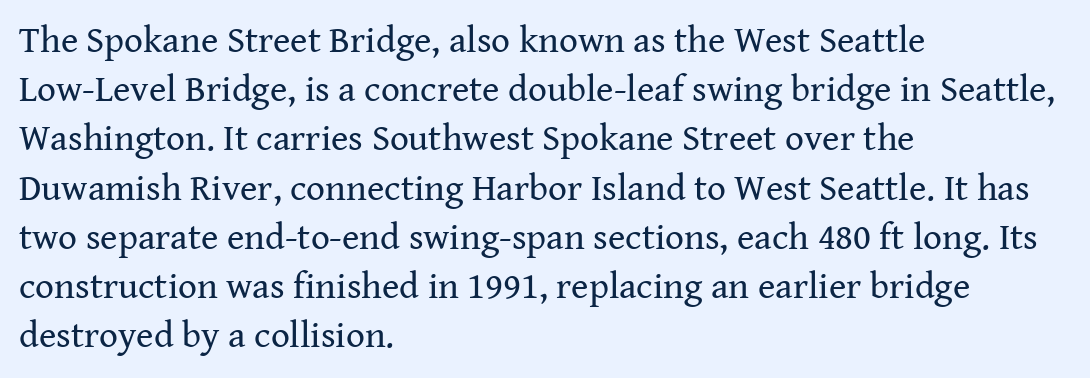
The image shows 37 px regular-weight serif type, upright; set left-aligned, normal line spacing (1.33x), normal letter spacing, not underlined; medium stroke contrast and a medium x-height.
